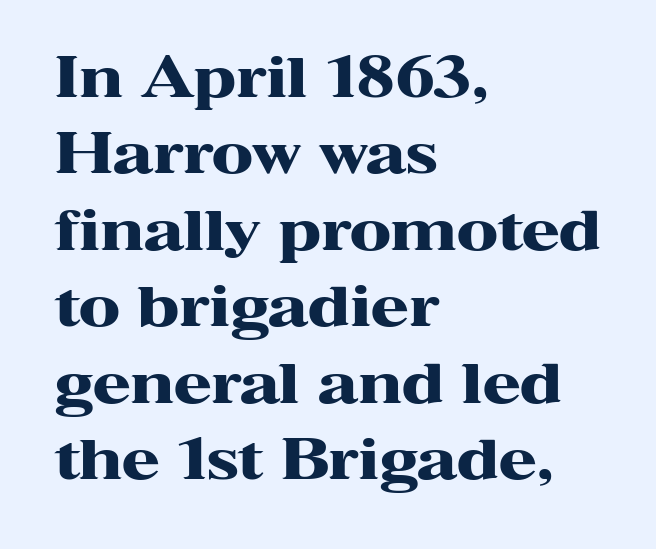
{"serif": "yes", "italic": "no", "bold": "yes", "weight": "heavy", "width": "wide", "stroke_contrast": "high", "x_height": "medium", "monospaced": "no", "underline": "no", "align": "left", "line_spacing": "normal", "line_spacing_ratio": 1.39, "letter_spacing": "normal", "letter_spacing_em": 0.0, "glyph_px": 55}
